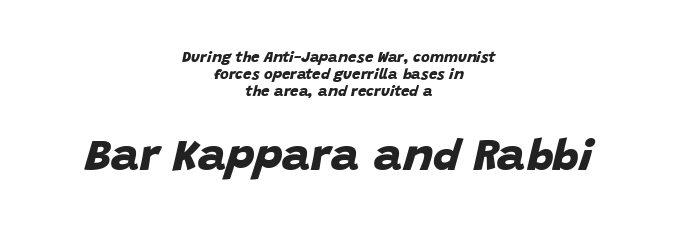
The image shows 45 px bold sans-serif type; set centered, tight line spacing (1.12x), normal letter spacing, not underlined; the second (bottom) block is 3.0x larger; low stroke contrast and a large x-height.
